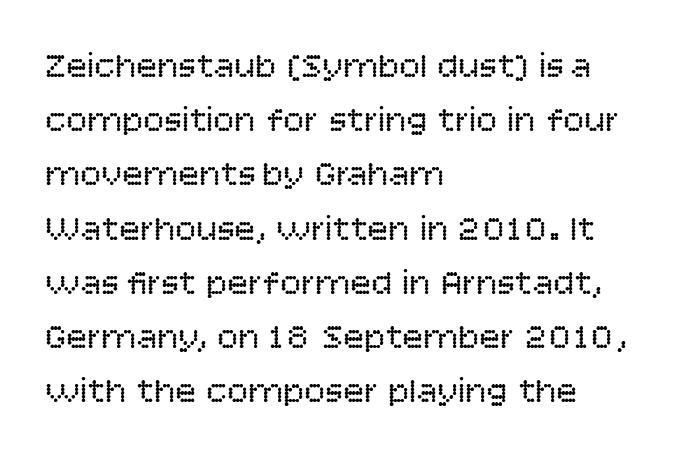
The image shows 35 px regular-weight sans-serif type, upright; set left-aligned, normal line spacing (1.55x), normal letter spacing, not underlined; low stroke contrast and a large x-height.
